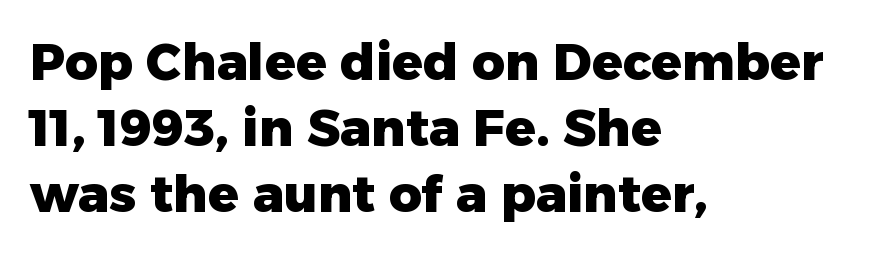
You could not count columns in this text — the font is proportionally spaced. These lines are set flush left with a ragged right edge. Quick note: underline off. Letterform terminals end flat and unadorned throughout the passage. Honestly, the letter spacing is just normal — you wouldn't notice it.
